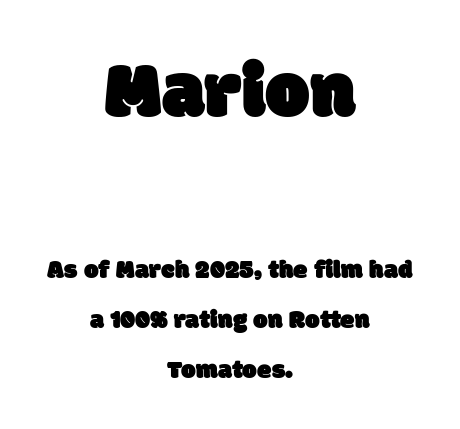
The image shows 79 px sans-serif type; set centered, loose line spacing (1.92x), normal letter spacing, not underlined; the first (top) block is 3.04x larger; low stroke contrast and a large x-height.
